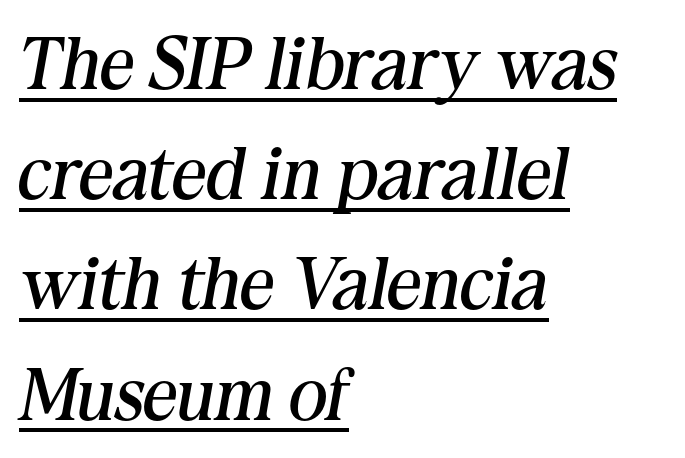
Q: Is the text bold? A: No.
Q: Is the text italic (slanted)? A: Yes, it leans right by about 10 degrees.
Q: Is the typeface a serif or a sans-serif typeface? A: Serif.
Q: Is the text underlined? A: Yes.
Q: How is the paragraph aligned? A: Left-aligned.
Q: Is the spacing between letters normal or unusually wide? A: Normal.
Q: Is the spacing between lines tight, normal or loose? A: Normal.
Q: Width (condensed, normal, or wide)? A: Normal.
Q: Stroke contrast? A: Medium.
Q: x-height? A: Medium.
Q: Monospaced? A: No.
